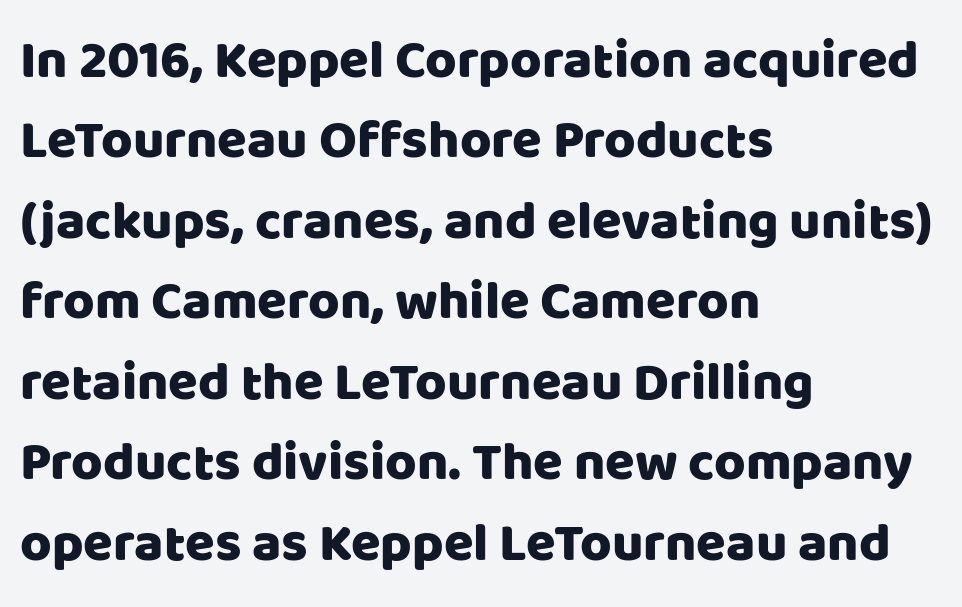
Q: Is the text italic (slanted)? A: No, it is upright.
Q: Is the typeface a serif or a sans-serif typeface? A: Sans-serif.
Q: Is the text underlined? A: No.
Q: How is the paragraph aligned? A: Left-aligned.
Q: Is the spacing between letters normal or unusually wide? A: Normal.
Q: Is the spacing between lines tight, normal or loose? A: Normal.
Q: Width (condensed, normal, or wide)? A: Normal.
Q: Stroke contrast? A: Low.
Q: x-height? A: Large.
Q: Monospaced? A: No.
